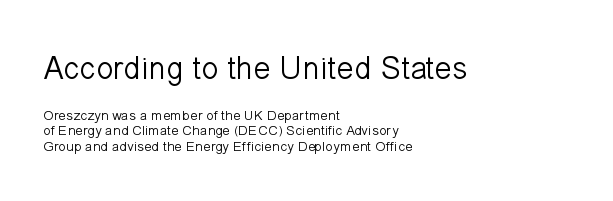
Q: Is the text bold? A: No.
Q: Is the text italic (slanted)? A: No, it is upright.
Q: Is the typeface a serif or a sans-serif typeface? A: Sans-serif.
Q: Is the text underlined? A: No.
Q: How is the paragraph aligned? A: Left-aligned.
Q: Is the spacing between letters normal or unusually wide? A: Normal.
Q: Is the spacing between lines tight, normal or loose? A: Tight.
Q: Which block of text is set in a larger size, the first (top) or the second (bottom)? A: The first (top) one.
Q: Width (condensed, normal, or wide)? A: Normal.
Q: Stroke contrast? A: Low.
Q: x-height? A: Medium.
Q: Monospaced? A: No.
